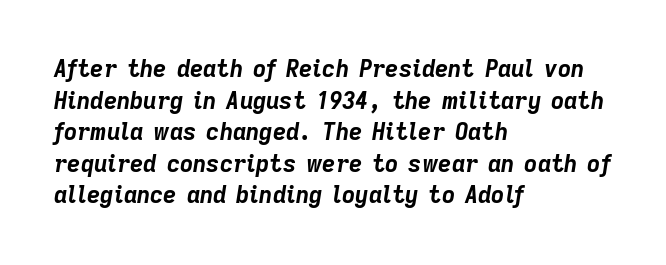
The image shows 23 px bold type, italic (leaning right); set left-aligned, normal line spacing (1.37x), normal letter spacing, not underlined.
